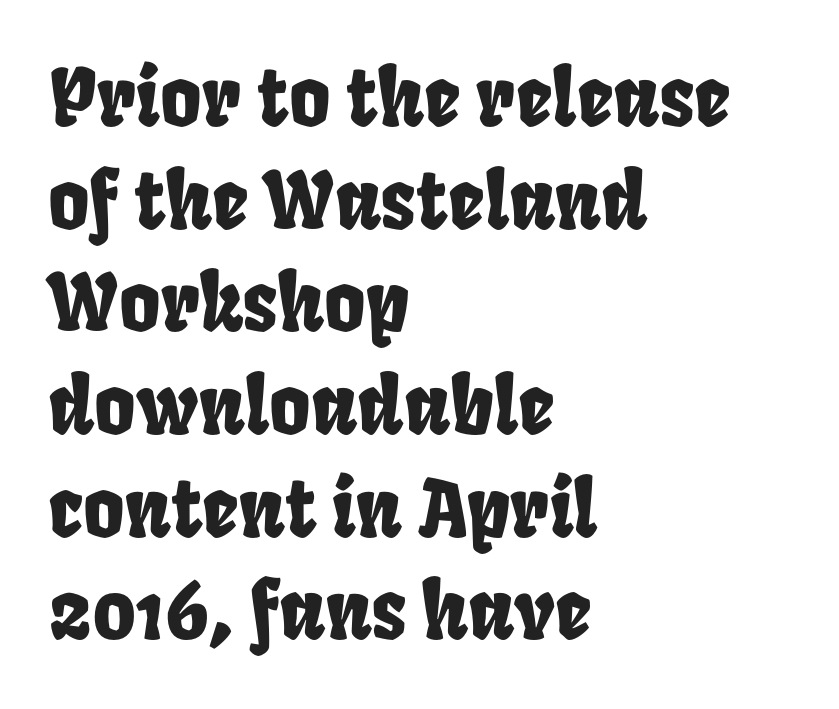
The image shows 79 px condensed type; set left-aligned, normal line spacing (1.3x), normal letter spacing, not underlined; low stroke contrast and a large x-height.
